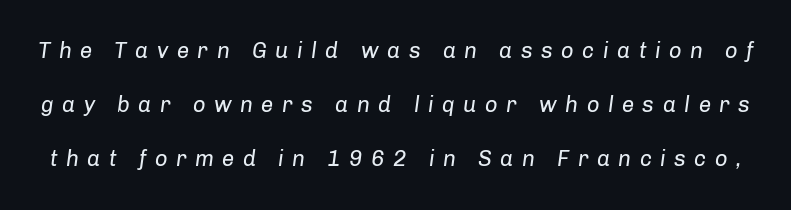
{"italic": "yes", "lean": "right", "slant_degrees": 8, "bold": "no", "underline": "no", "line_spacing": "loose", "line_spacing_ratio": 2.46, "letter_spacing": "wide", "letter_spacing_em": 0.38, "glyph_px": 22}
